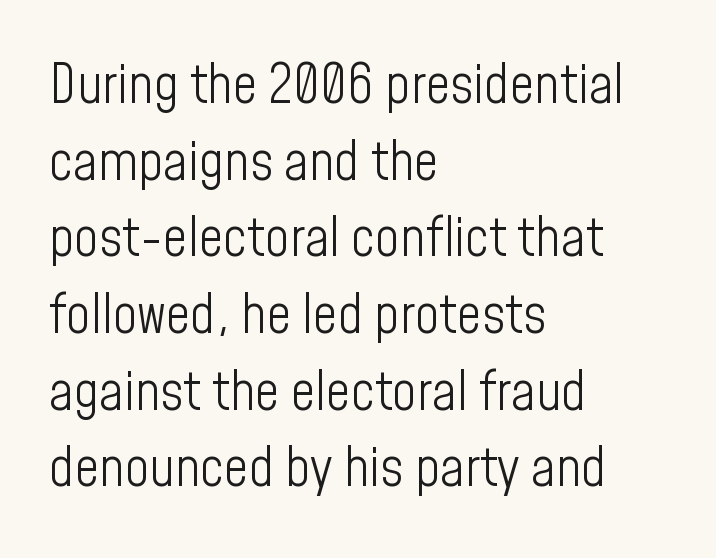
{"serif": "no", "italic": "no", "bold": "no", "weight": "light", "width": "condensed", "stroke_contrast": "low", "x_height": "medium", "monospaced": "no", "underline": "no", "align": "left", "line_spacing": "normal", "line_spacing_ratio": 1.42, "letter_spacing": "normal", "letter_spacing_em": 0.0, "glyph_px": 54}
